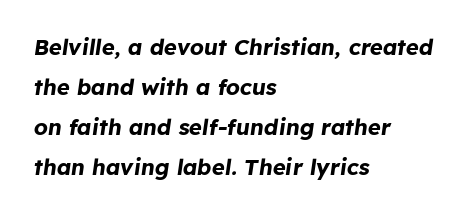
{"italic": "yes", "lean": "right", "slant_degrees": 8, "bold": "yes", "underline": "no", "align": "left", "line_spacing_ratio": 1.82, "letter_spacing": "normal", "letter_spacing_em": 0.0, "glyph_px": 22}
